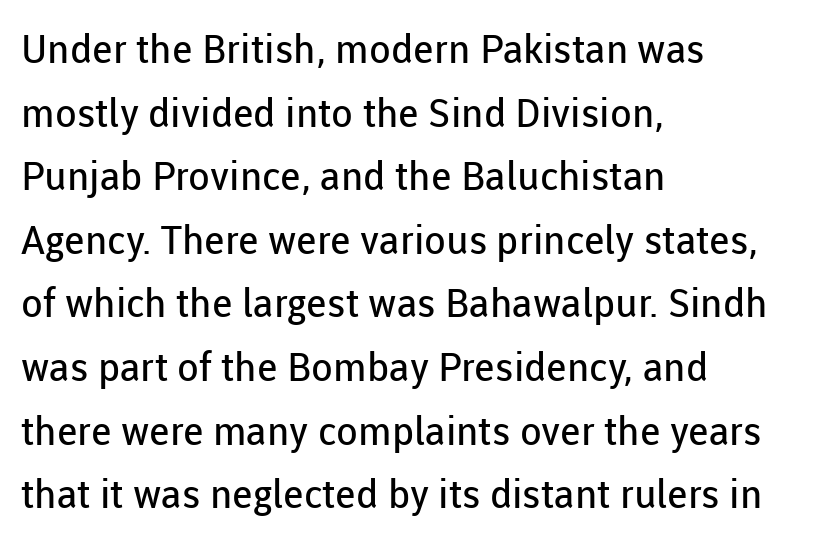
Q: Is the text bold? A: No.
Q: Is the text italic (slanted)? A: No, it is upright.
Q: Is the typeface a serif or a sans-serif typeface? A: Sans-serif.
Q: Is the text underlined? A: No.
Q: How is the paragraph aligned? A: Left-aligned.
Q: Is the spacing between letters normal or unusually wide? A: Normal.
Q: Is the spacing between lines tight, normal or loose? A: Normal.
Q: Width (condensed, normal, or wide)? A: Normal.
Q: Stroke contrast? A: Low.
Q: x-height? A: Medium.
Q: Monospaced? A: No.
